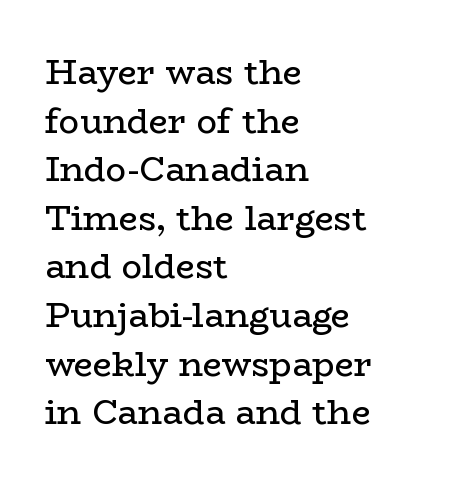
The image shows 34 px regular-weight, wide serif type, upright; set left-aligned, normal line spacing (1.43x), normal letter spacing, not underlined; low stroke contrast and a medium x-height.
